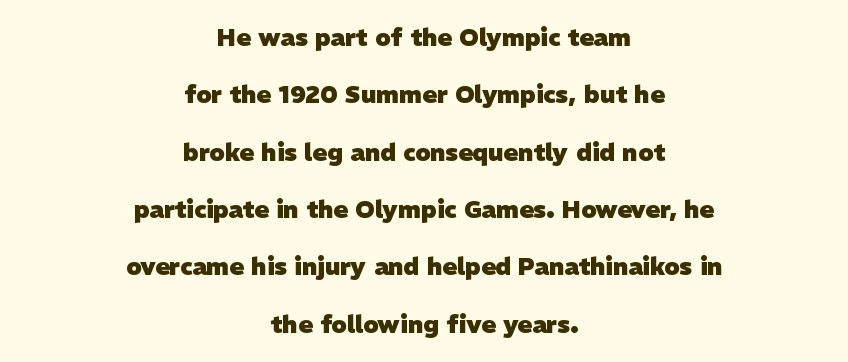
This sample trades compactness for vertical openness between lines. The face used here is rendered with its standard letterfit. The gap between lines stays unmarked. The rendering positions every line midway between the sides.
